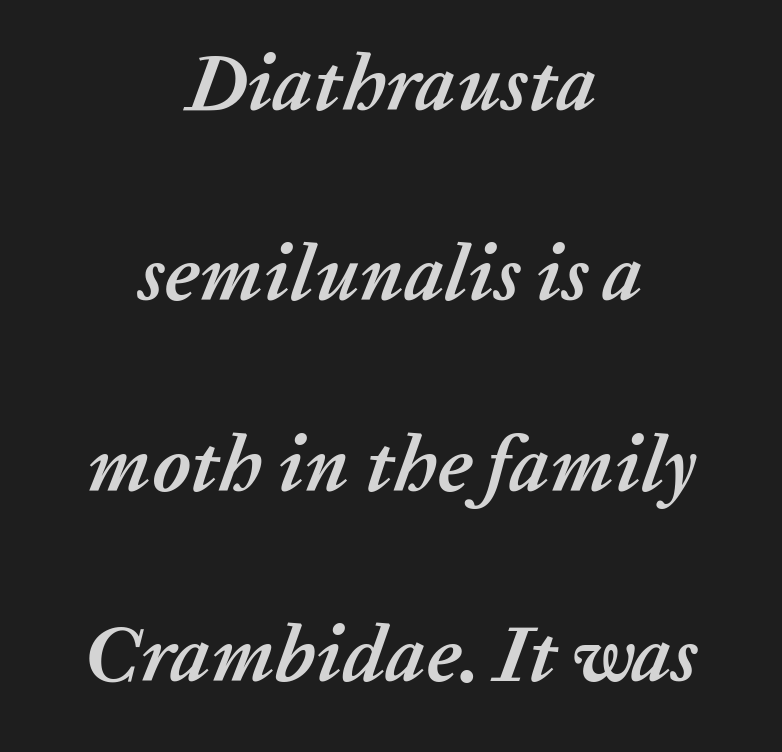
Looks like regular typesetting: each glyph gets only the width it needs. This is oblique type, the kind used for emphasis or titles. The vertical gap from one line to the next is large. Does the weight exceed regular? Yes, all the way to bold.
